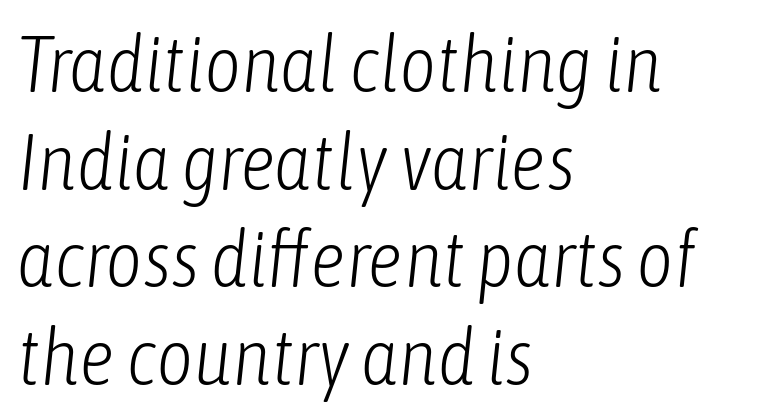
{"italic": "yes", "lean": "right", "slant_degrees": 6, "bold": "no", "weight": "light", "width": "condensed", "stroke_contrast": "low", "x_height": "medium", "monospaced": "no", "underline": "no", "align": "left", "line_spacing_ratio": 1.22, "letter_spacing": "normal", "letter_spacing_em": 0.0, "glyph_px": 80}
